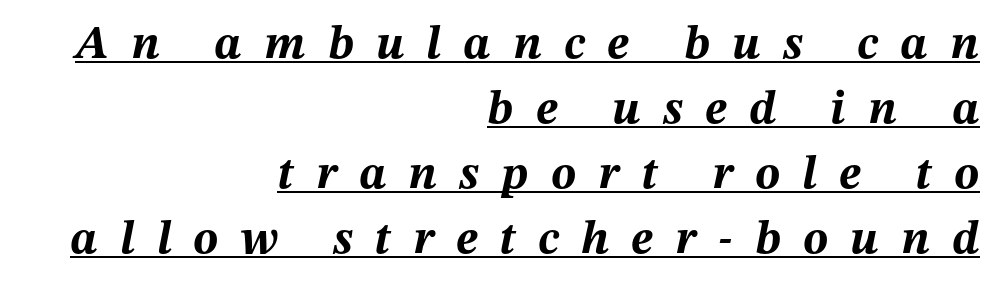
{"italic": "yes", "lean": "right", "slant_degrees": 12, "bold": "yes", "weight": "bold", "width": "normal", "stroke_contrast": "medium", "x_height": "medium", "monospaced": "no", "underline": "yes", "align": "right", "line_spacing": "normal", "line_spacing_ratio": 1.38, "letter_spacing": "wide", "letter_spacing_em": 0.47, "glyph_px": 47}
